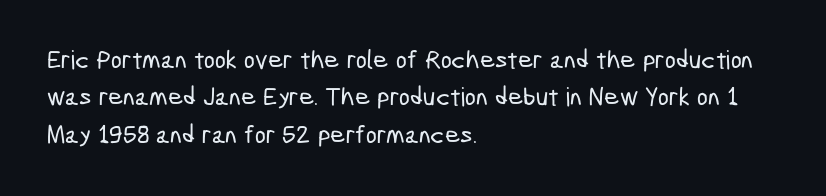
Underline: absent. Letter spacing: default. These lines stack with their left ends in a neat column. Regular leading.
